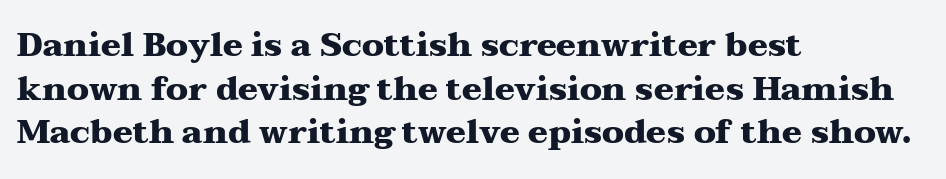
These lines are rendered in a variable-pitch font. Default kerning and tracking; the words read as compact shapes. In CSS terms this would be text-align: left. One glance says typical: line gaps are just what's usual. Regarding serifs, this sample has them. Stroke thickness is high; the sample reads as a true bold.
